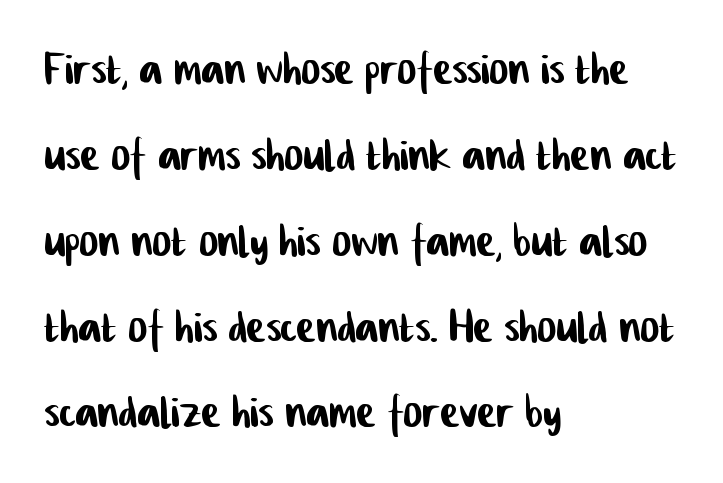
{"serif": "no", "width": "condensed", "stroke_contrast": "low", "x_height": "medium", "monospaced": "no", "underline": "no", "align": "left", "line_spacing": "normal", "line_spacing_ratio": 1.48, "letter_spacing": "normal", "letter_spacing_em": 0.0, "glyph_px": 58}
